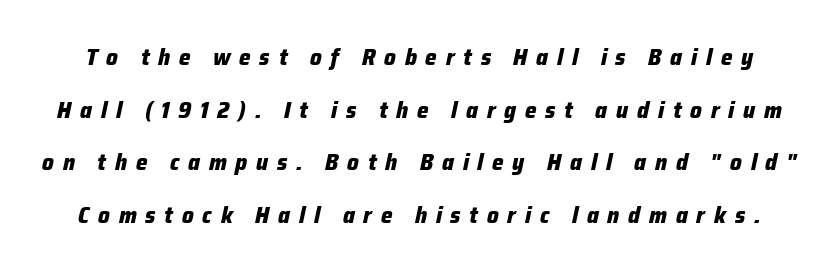
Q: Is the text bold? A: Yes.
Q: Is the text italic (slanted)? A: Yes, it leans right by about 12 degrees.
Q: Is the text underlined? A: No.
Q: Is the spacing between letters normal or unusually wide? A: Unusually wide.
Q: Is the spacing between lines tight, normal or loose? A: Loose.
